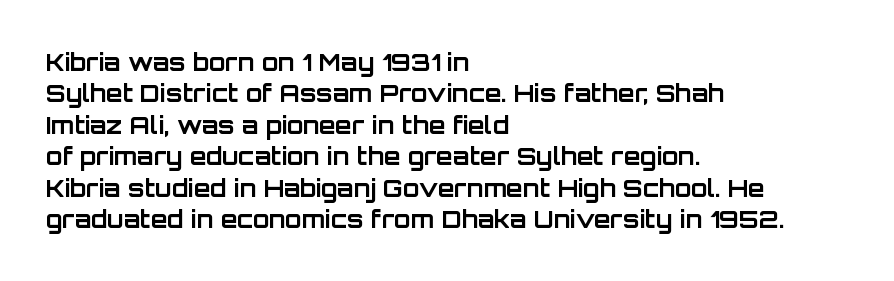
Q: Is the text bold? A: Yes.
Q: Is the text italic (slanted)? A: No, it is upright.
Q: Is the text underlined? A: No.
Q: How is the paragraph aligned? A: Left-aligned.
Q: Is the spacing between letters normal or unusually wide? A: Normal.
Q: Is the spacing between lines tight, normal or loose? A: Normal.
